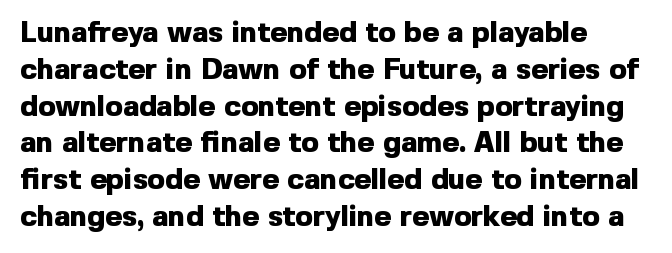
{"serif": "no", "italic": "no", "bold": "yes", "weight": "heavy", "width": "normal", "x_height": "medium", "monospaced": "no", "underline": "no", "align": "left", "line_spacing": "normal", "line_spacing_ratio": 1.27, "letter_spacing": "normal", "letter_spacing_em": 0.0, "glyph_px": 29}
